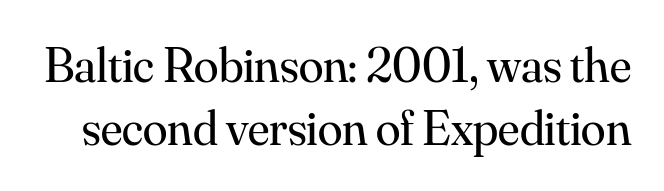
{"serif": "yes", "italic": "no", "bold": "no", "weight": "regular", "width": "normal", "stroke_contrast": "medium", "x_height": "small", "monospaced": "no", "underline": "no", "line_spacing": "normal", "line_spacing_ratio": 1.26, "letter_spacing": "normal", "letter_spacing_em": 0.0, "glyph_px": 50}
